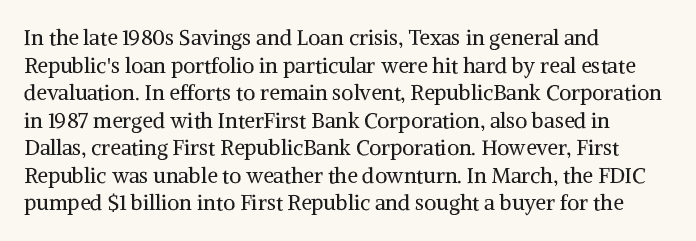
The image shows 21 px text type, upright; set left-aligned, normal line spacing (1.31x), normal letter spacing, not underlined.
